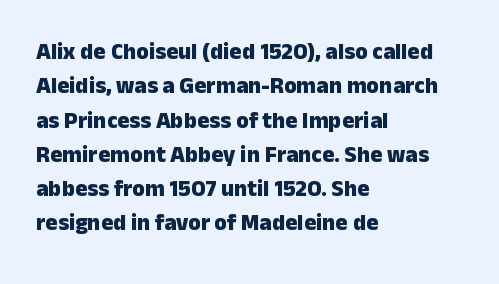
{"italic": "no", "bold": "yes", "underline": "no", "align": "left", "line_spacing": "normal", "line_spacing_ratio": 1.49, "letter_spacing": "normal", "letter_spacing_em": 0.0, "glyph_px": 23}
